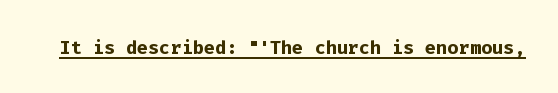
{"italic": "no", "bold": "yes", "underline": "yes", "letter_spacing": "normal", "letter_spacing_em": 0.0, "glyph_px": 26}
